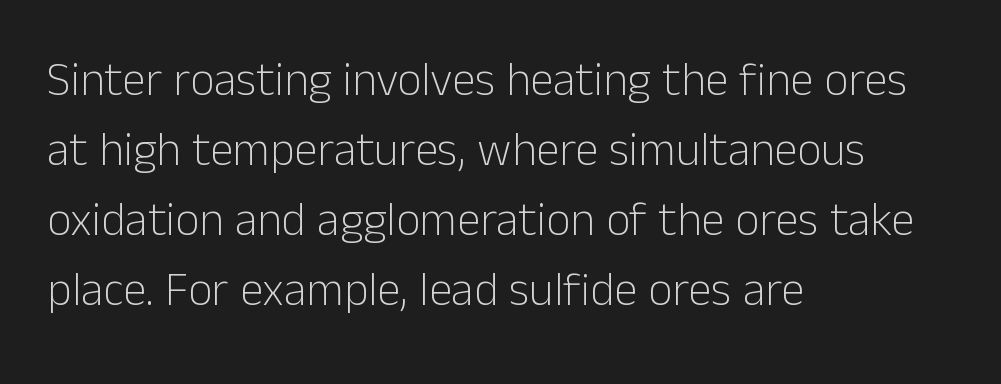
{"serif": "no", "italic": "no", "bold": "no", "weight": "light", "width": "normal", "stroke_contrast": "low", "x_height": "medium", "monospaced": "no", "underline": "no", "align": "left", "line_spacing": "normal", "line_spacing_ratio": 1.49, "letter_spacing": "normal", "letter_spacing_em": 0.0, "glyph_px": 47}
